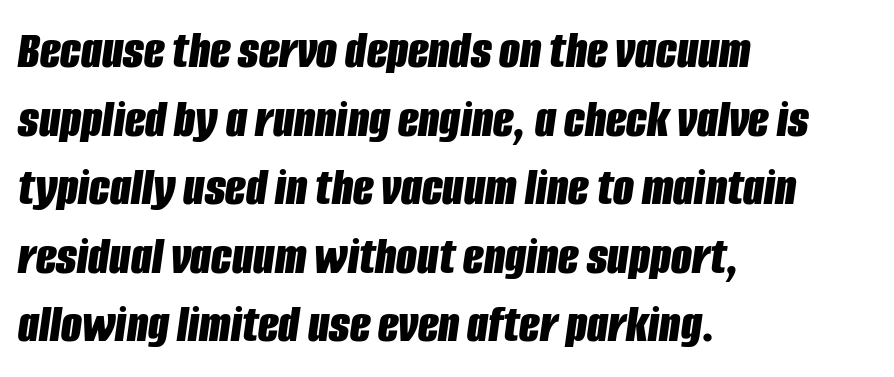
The image shows 54 px bold, condensed type, italic (leaning right); set left-aligned, normal line spacing (1.27x), normal letter spacing, not underlined; low stroke contrast and a large x-height.
